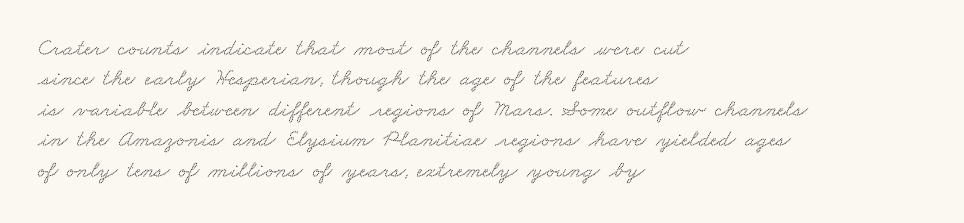
Q: Is the text underlined? A: No.
Q: How is the paragraph aligned? A: Left-aligned.
Q: Is the spacing between letters normal or unusually wide? A: Normal.
Q: Is the spacing between lines tight, normal or loose? A: Normal.
